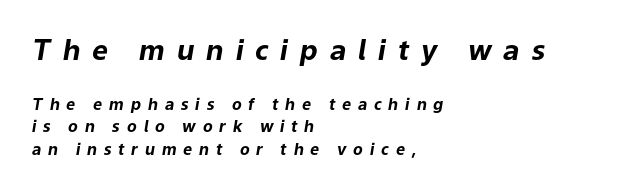
Evenly set lines give the paragraph a standard silhouette. Which of the two is more prominent by size? The first, at the top. Typesetter's note: full bold, strokes at maximum text heaviness. The foot of each line stays bare and open. Style check: oblique. Which margin do the lines hug? The left one — the right edge is uneven.
